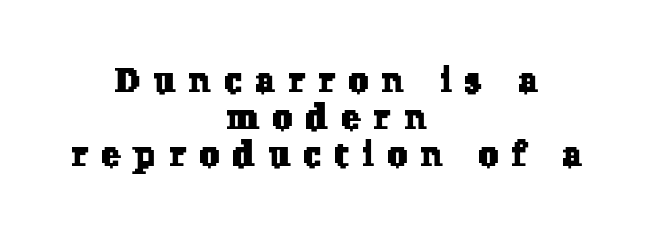
The image shows 35 px serif type; set centered, tight line spacing (1.06x), unusually wide letter spacing (+0.4 em), not underlined; low stroke contrast and a medium x-height.
